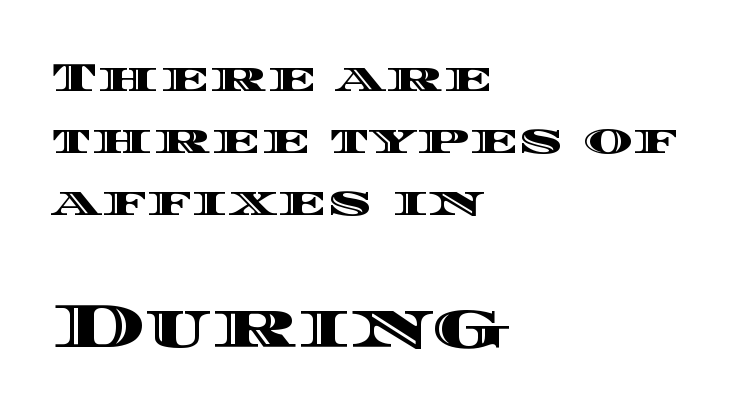
Q: Is the text italic (slanted)? A: No, it is upright.
Q: Is the text underlined? A: No.
Q: How is the paragraph aligned? A: Left-aligned.
Q: Is the spacing between letters normal or unusually wide? A: Normal.
Q: Is the spacing between lines tight, normal or loose? A: Normal.
Q: Which block of text is set in a larger size, the first (top) or the second (bottom)? A: The second (bottom) one.
Q: Width (condensed, normal, or wide)? A: Wide.
Q: x-height? A: Large.
Q: Monospaced? A: No.
